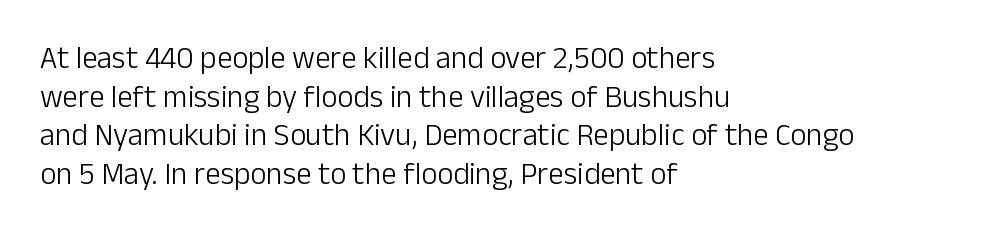
Q: Is the text bold? A: No.
Q: Is the text italic (slanted)? A: No, it is upright.
Q: Is the typeface a serif or a sans-serif typeface? A: Sans-serif.
Q: Is the text underlined? A: No.
Q: How is the paragraph aligned? A: Left-aligned.
Q: Is the spacing between letters normal or unusually wide? A: Normal.
Q: Is the spacing between lines tight, normal or loose? A: Normal.
Q: Width (condensed, normal, or wide)? A: Normal.
Q: Stroke contrast? A: Low.
Q: x-height? A: Medium.
Q: Monospaced? A: No.
